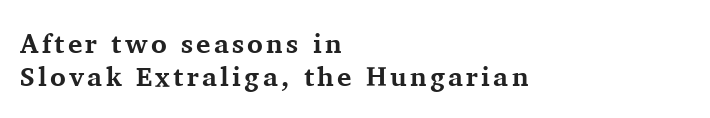
Do the letters lean? They stand straight. Its strokes are broad and dark, the hallmark of bold type. Layout note: lines flush left. Descenders are the only things crossing below the line.
